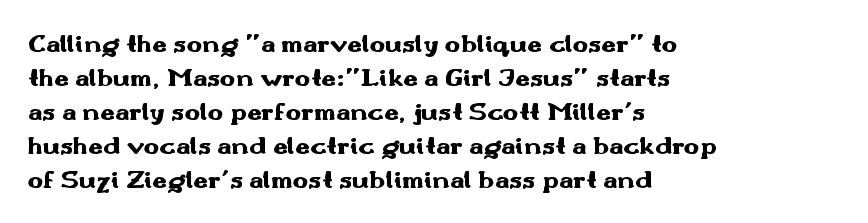
{"italic": "no", "bold": "yes", "underline": "no", "align": "left", "line_spacing": "normal", "line_spacing_ratio": 1.31, "letter_spacing": "normal", "letter_spacing_em": 0.0, "glyph_px": 26}
